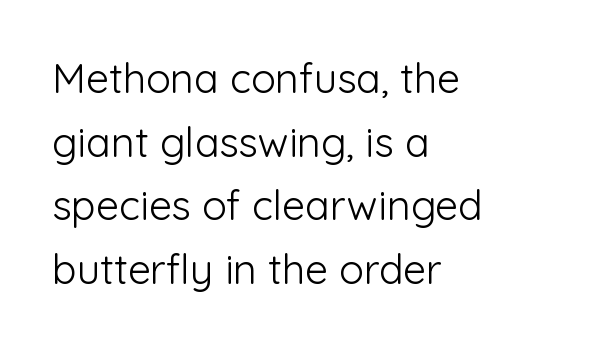
Q: Is the text bold? A: No.
Q: Is the text italic (slanted)? A: No, it is upright.
Q: Is the typeface a serif or a sans-serif typeface? A: Sans-serif.
Q: Is the text underlined? A: No.
Q: How is the paragraph aligned? A: Left-aligned.
Q: Is the spacing between letters normal or unusually wide? A: Normal.
Q: Is the spacing between lines tight, normal or loose? A: Normal.
Q: Width (condensed, normal, or wide)? A: Normal.
Q: Stroke contrast? A: Low.
Q: x-height? A: Medium.
Q: Monospaced? A: No.
